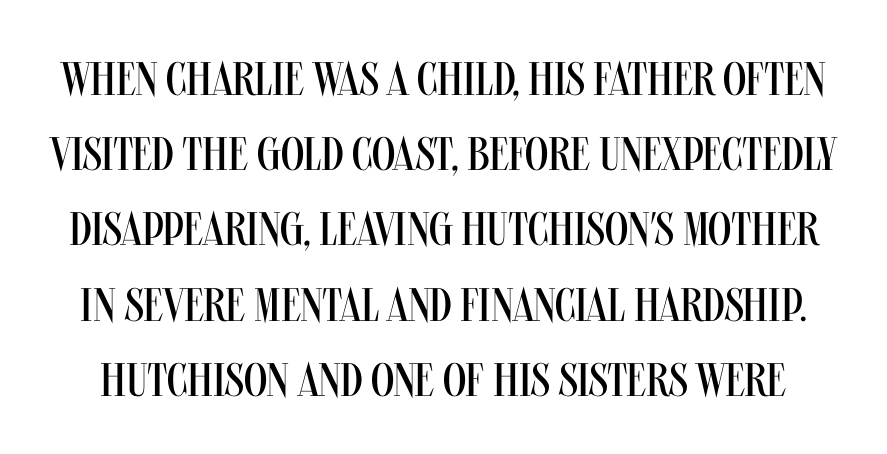
Q: Is the text bold? A: No.
Q: Is the text italic (slanted)? A: No, it is upright.
Q: Is the typeface a serif or a sans-serif typeface? A: Sans-serif.
Q: Is the text underlined? A: No.
Q: Is the spacing between letters normal or unusually wide? A: Normal.
Q: Is the spacing between lines tight, normal or loose? A: Normal.
Q: Width (condensed, normal, or wide)? A: Condensed.
Q: Stroke contrast? A: Medium.
Q: x-height? A: Large.
Q: Monospaced? A: No.
